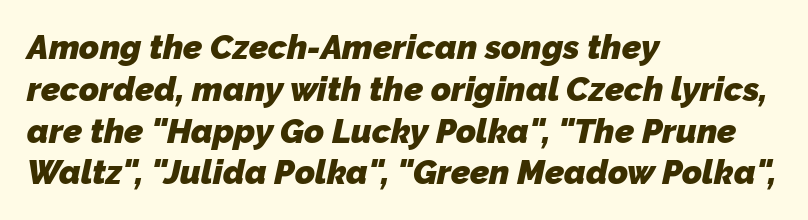
The image shows 34 px heavy sans-serif type; set left-aligned, line spacing 1.23x, normal letter spacing, not underlined; low stroke contrast and a medium x-height.
